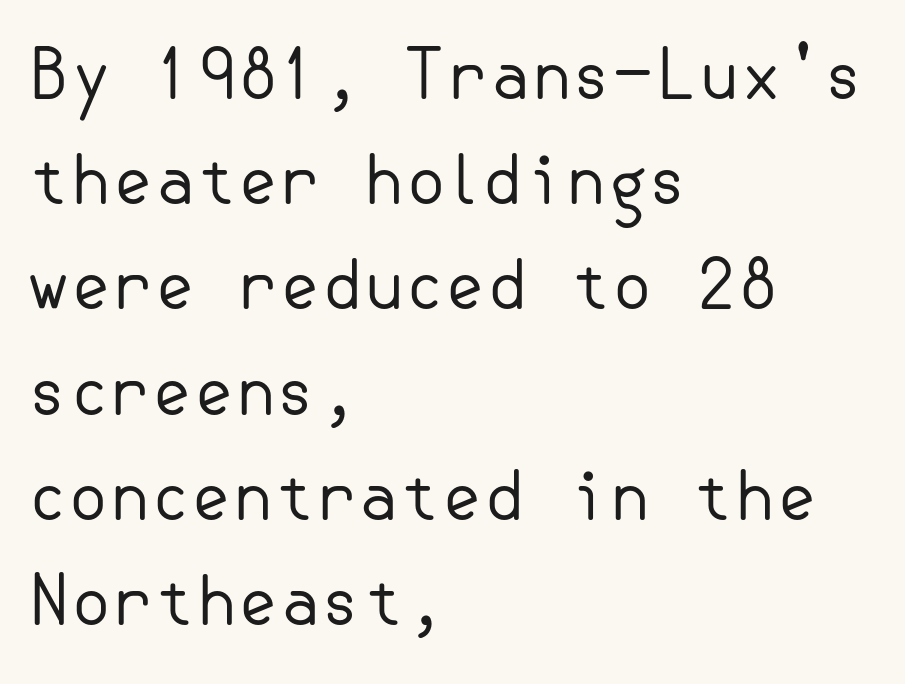
{"serif": "no", "italic": "no", "bold": "no", "weight": "regular", "width": "normal", "stroke_contrast": "low", "x_height": "small", "underline": "no", "align": "left", "line_spacing": "normal", "line_spacing_ratio": 1.57, "letter_spacing": "normal", "letter_spacing_em": 0.0, "glyph_px": 67}
